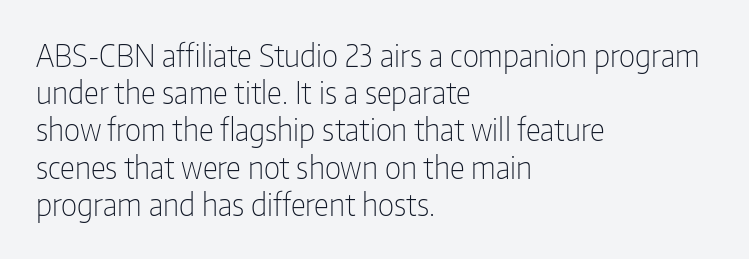
{"serif": "no", "italic": "no", "bold": "no", "weight": "light", "width": "condensed", "stroke_contrast": "low", "x_height": "medium", "monospaced": "no", "underline": "no", "align": "left", "line_spacing_ratio": 1.24, "letter_spacing": "normal", "letter_spacing_em": 0.0, "glyph_px": 30}
